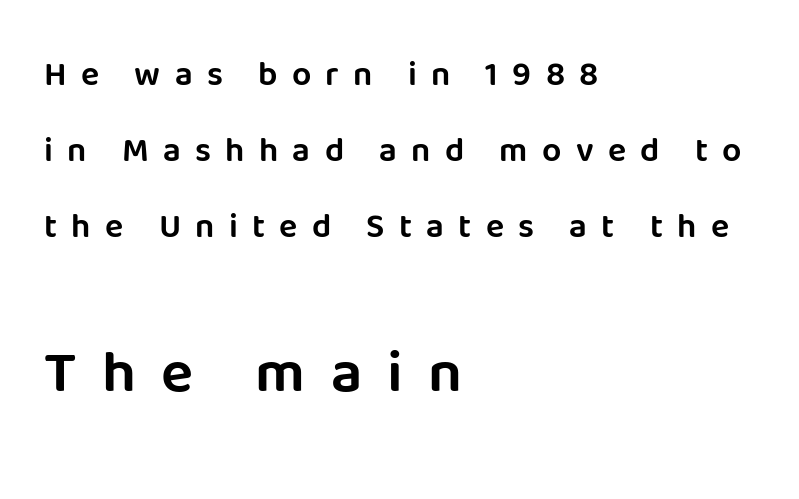
Q: Is the text italic (slanted)? A: No, it is upright.
Q: Is the typeface a serif or a sans-serif typeface? A: Sans-serif.
Q: Is the text underlined? A: No.
Q: How is the paragraph aligned? A: Left-aligned.
Q: Is the spacing between letters normal or unusually wide? A: Unusually wide.
Q: Is the spacing between lines tight, normal or loose? A: Loose.
Q: Which block of text is set in a larger size, the first (top) or the second (bottom)? A: The second (bottom) one.
Q: Width (condensed, normal, or wide)? A: Normal.
Q: Stroke contrast? A: Low.
Q: x-height? A: Large.
Q: Monospaced? A: No.
